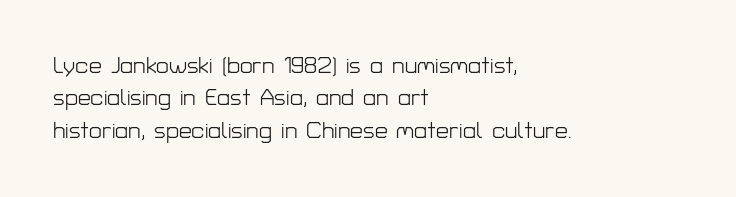
Q: Is the text bold? A: No.
Q: Is the text italic (slanted)? A: No, it is upright.
Q: Is the text underlined? A: No.
Q: How is the paragraph aligned? A: Left-aligned.
Q: Is the spacing between letters normal or unusually wide? A: Normal.
Q: Is the spacing between lines tight, normal or loose? A: Normal.
